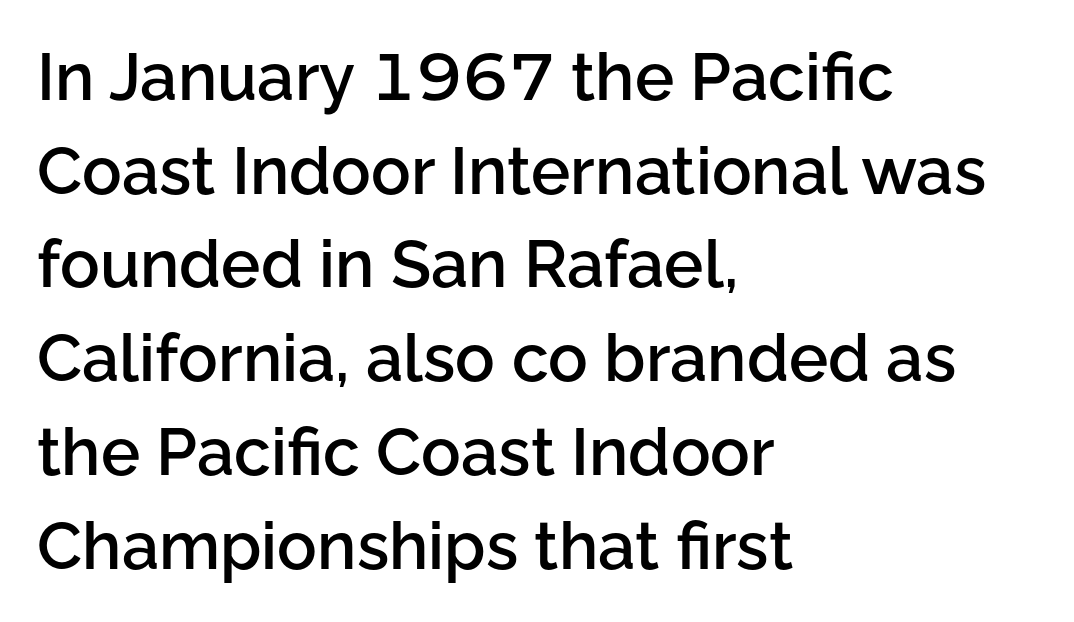
The image shows 66 px semibold sans-serif type, upright; set left-aligned, normal line spacing (1.42x), normal letter spacing, not underlined; low stroke contrast and a medium x-height.
